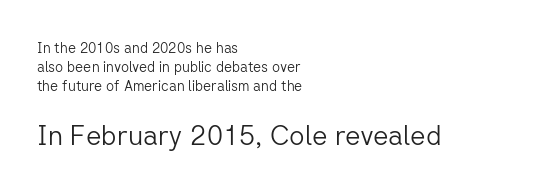
The image shows 27 px text type, upright; set left-aligned, normal line spacing (1.35x), normal letter spacing, not underlined; the second (bottom) block is 1.93x larger.
